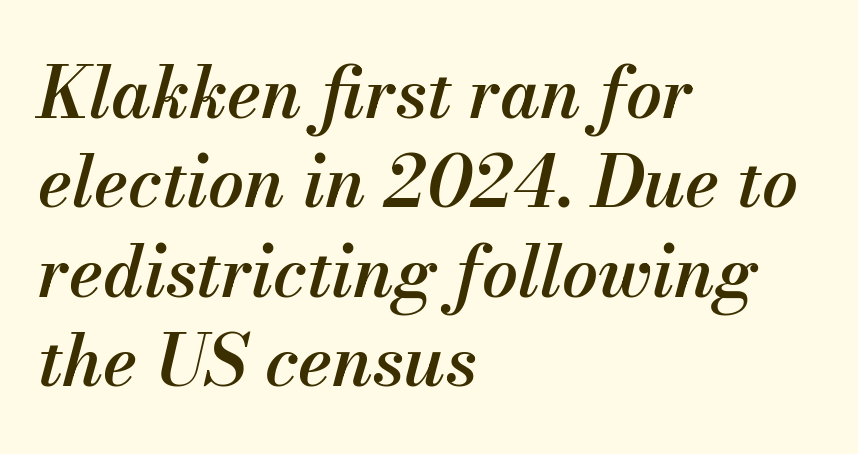
The image shows 71 px semibold type, italic (leaning right); set left-aligned, normal line spacing (1.26x), normal letter spacing, not underlined; medium stroke contrast and a small x-height.
